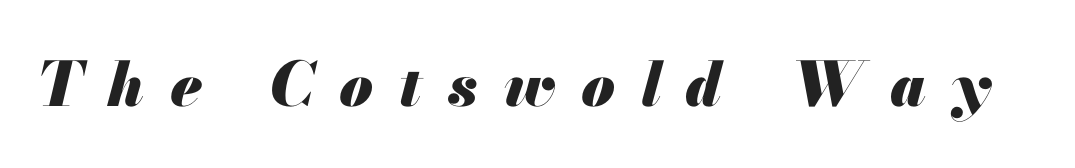
Clear beneath every line of the passage. Each letter keeps its own natural width here, so spacing adapts to shape. When letters slant like this, we call the style italic. You could only call the tracking loose — the letters float apart. Stroke thickness is high; the sample reads as a true bold.
